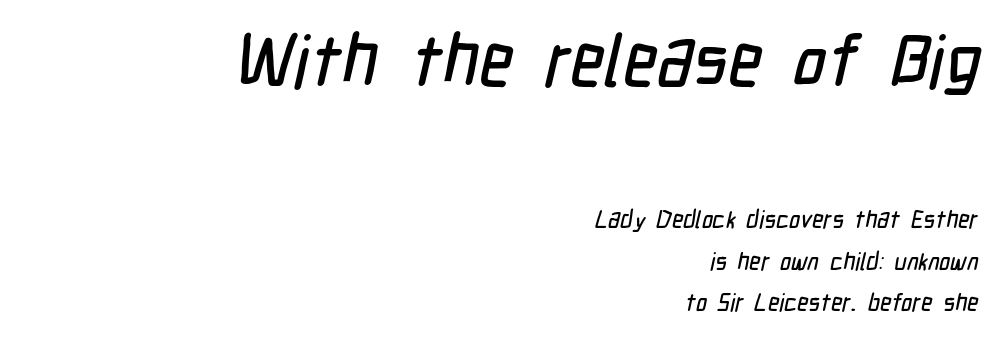
The lines in this sample share a right terminus and differ only in where they begin. Descender tails drop into unmarked territory. Is the letter spacing exaggerated? No — it looks like the ordinary default. If you squint, the top block still reads clearly — it's the larger of the two. Note the varied advance widths — an 'i' is clearly narrower than an 'm'.
